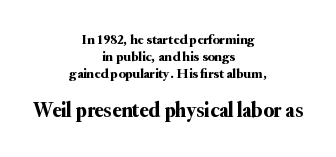
Q: Is the text italic (slanted)? A: No, it is upright.
Q: Is the text underlined? A: No.
Q: How is the paragraph aligned? A: Centered.
Q: Is the spacing between letters normal or unusually wide? A: Normal.
Q: Which block of text is set in a larger size, the first (top) or the second (bottom)? A: The second (bottom) one.
